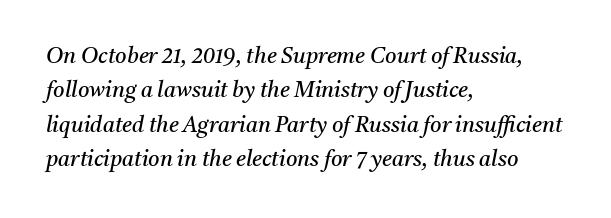
Q: Is the text bold? A: No.
Q: Is the text italic (slanted)? A: Yes, it leans right by about 11 degrees.
Q: Is the text underlined? A: No.
Q: How is the paragraph aligned? A: Left-aligned.
Q: Is the spacing between letters normal or unusually wide? A: Normal.
Q: Is the spacing between lines tight, normal or loose? A: Normal.
